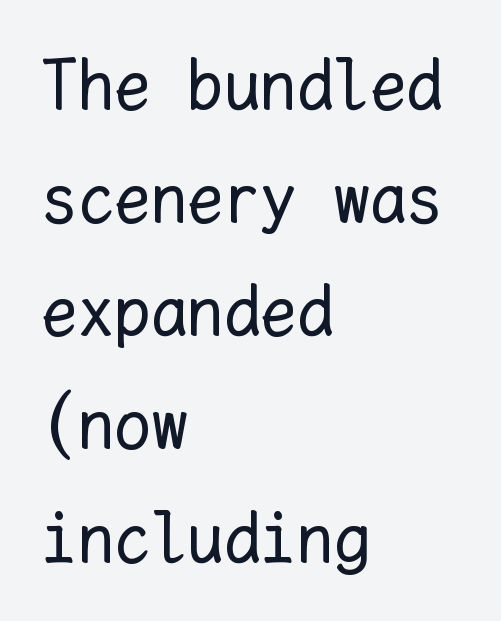
Q: Is the text bold? A: No.
Q: Is the text italic (slanted)? A: No, it is upright.
Q: Is the text underlined? A: No.
Q: How is the paragraph aligned? A: Left-aligned.
Q: Is the spacing between letters normal or unusually wide? A: Normal.
Q: Is the spacing between lines tight, normal or loose? A: Normal.
Q: Width (condensed, normal, or wide)? A: Normal.
Q: Stroke contrast? A: Low.
Q: x-height? A: Medium.
Q: Monospaced? A: Yes.
